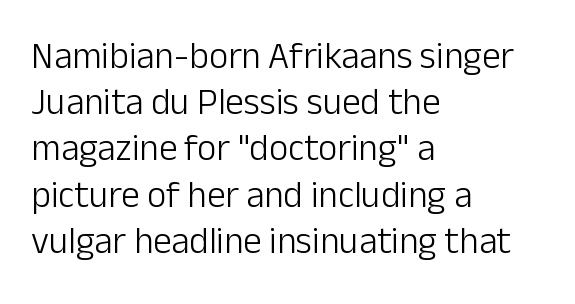
{"serif": "no", "italic": "no", "bold": "no", "weight": "light", "width": "normal", "stroke_contrast": "low", "x_height": "medium", "monospaced": "no", "underline": "no", "align": "left", "line_spacing": "normal", "line_spacing_ratio": 1.25, "letter_spacing": "normal", "letter_spacing_em": 0.0, "glyph_px": 37}
